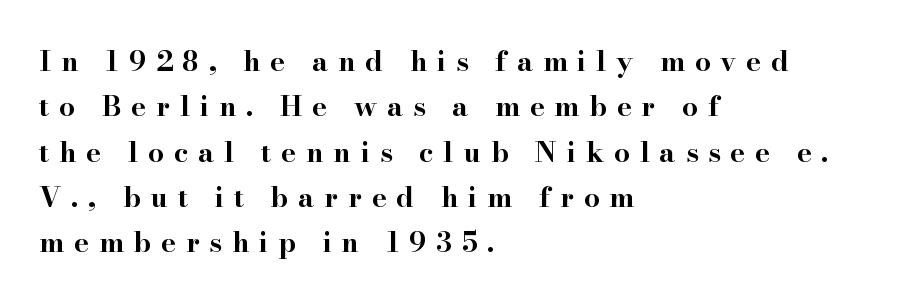
Q: Is the text bold? A: Yes.
Q: Is the text italic (slanted)? A: No, it is upright.
Q: Is the typeface a serif or a sans-serif typeface? A: Serif.
Q: Is the text underlined? A: No.
Q: How is the paragraph aligned? A: Left-aligned.
Q: Is the spacing between letters normal or unusually wide? A: Unusually wide.
Q: Is the spacing between lines tight, normal or loose? A: Normal.
Q: Width (condensed, normal, or wide)? A: Wide.
Q: Stroke contrast? A: High.
Q: x-height? A: Small.
Q: Monospaced? A: No.
